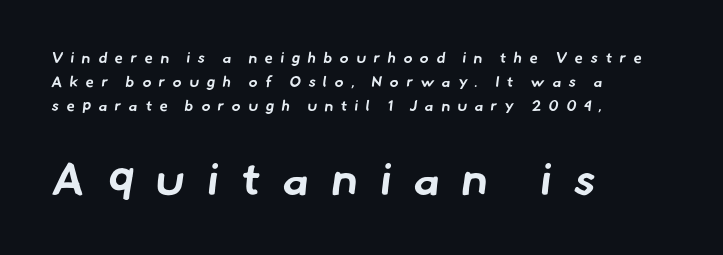
The image shows 45 px bold sans-serif type; set left-aligned, normal line spacing (1.59x), unusually wide letter spacing (+0.5 em), not underlined; the second (bottom) block is 3.0x larger; low stroke contrast and a small x-height.
